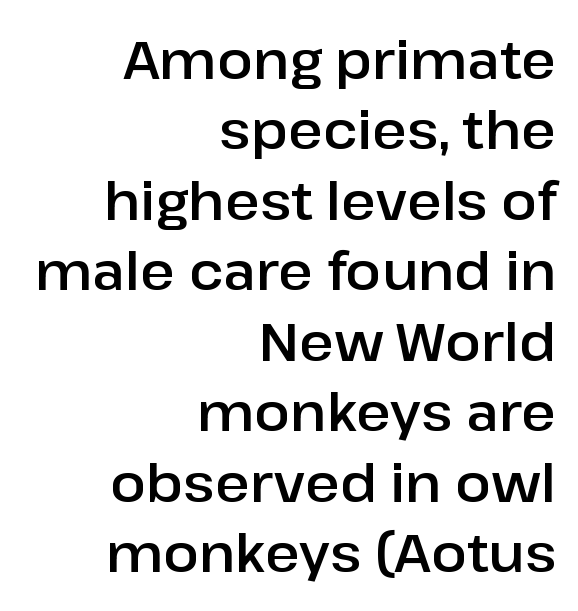
In CSS terms this would be text-align: right. The block of text has a typical density, with ordinary space between rows. Typographically, this falls in the sans-serif category. Designer's note — italics off, roman on. The letters advance in unequal steps, a hallmark of proportional type.
